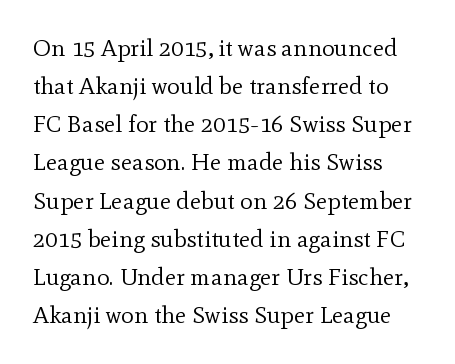
Is there much room between lines? A standard amount, neither cramped nor airy. A roman cut, with each character standing at attention. How are the letters spaced? Ordinarily, with no added tracking. This rendering features lettering with no underline. The paragraph shown leans on its left margin. The weight tops out at a normal text grade.
